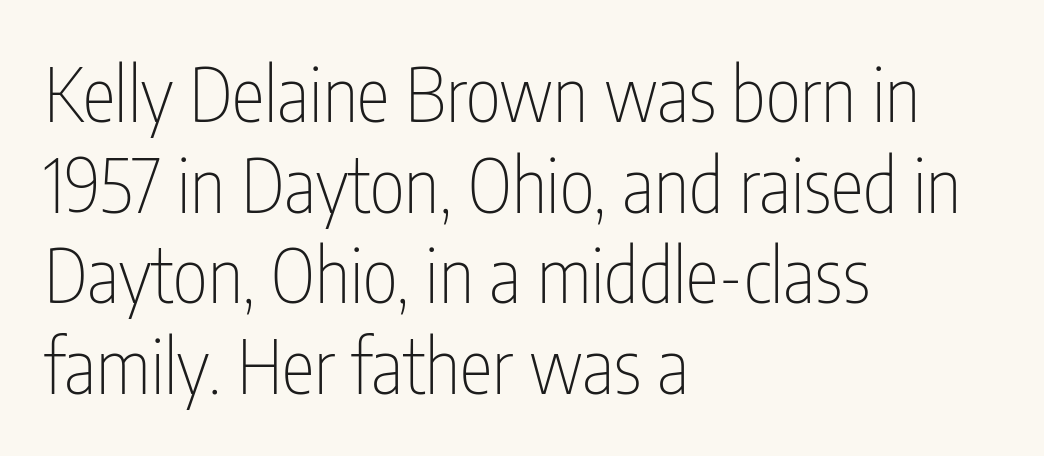
Q: Is the text bold? A: No.
Q: Is the text italic (slanted)? A: No, it is upright.
Q: Is the typeface a serif or a sans-serif typeface? A: Sans-serif.
Q: Is the text underlined? A: No.
Q: How is the paragraph aligned? A: Left-aligned.
Q: Is the spacing between letters normal or unusually wide? A: Normal.
Q: Width (condensed, normal, or wide)? A: Condensed.
Q: Stroke contrast? A: Low.
Q: x-height? A: Medium.
Q: Monospaced? A: No.
